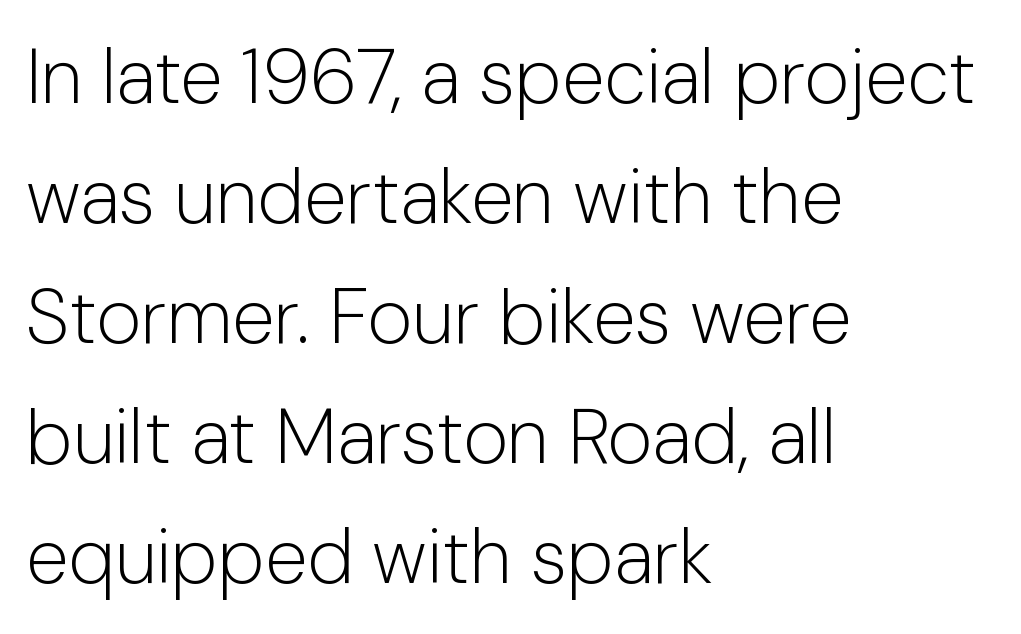
{"serif": "no", "italic": "no", "bold": "no", "weight": "light", "width": "normal", "stroke_contrast": "low", "x_height": "medium", "monospaced": "no", "underline": "no", "align": "left", "line_spacing": "normal", "line_spacing_ratio": 1.56, "letter_spacing": "normal", "letter_spacing_em": 0.0, "glyph_px": 77}
